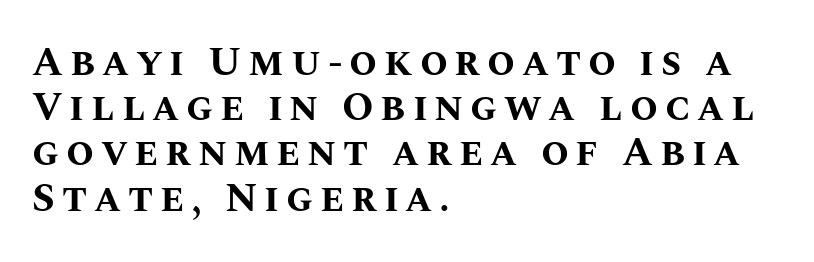
The rendering uses natural spacing where letterforms have individual widths. Casual observation: everything's shoved over to the left. Notice how the stems are strictly vertical — no italics here. You'd pick this weight for a headline — it's a proper bold.
